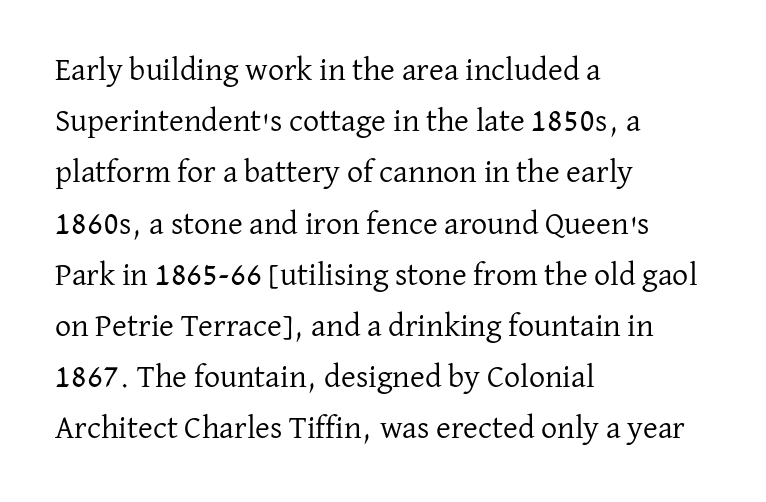
The image shows 32 px regular-weight serif type, upright; set left-aligned, normal line spacing (1.6x), normal letter spacing, not underlined; low stroke contrast and a medium x-height.
